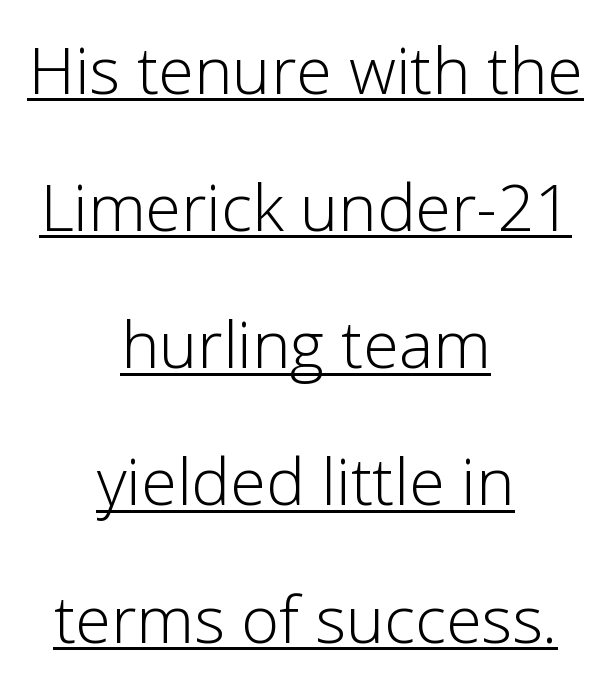
{"serif": "no", "italic": "no", "bold": "no", "weight": "light", "width": "normal", "stroke_contrast": "low", "x_height": "medium", "monospaced": "no", "underline": "yes", "align": "center", "line_spacing": "loose", "line_spacing_ratio": 2.11, "letter_spacing": "normal", "letter_spacing_em": 0.0, "glyph_px": 65}
